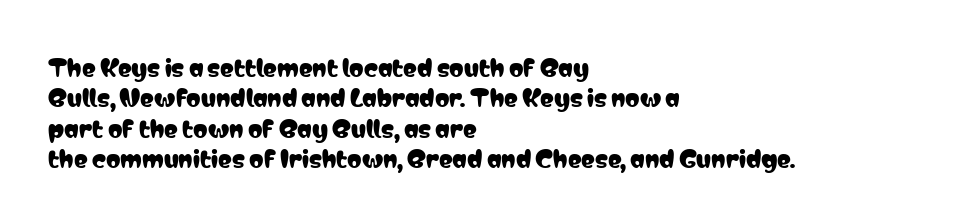
{"italic": "no", "underline": "no", "align": "left", "line_spacing": "normal", "line_spacing_ratio": 1.32, "letter_spacing": "normal", "letter_spacing_em": 0.0, "glyph_px": 23}
